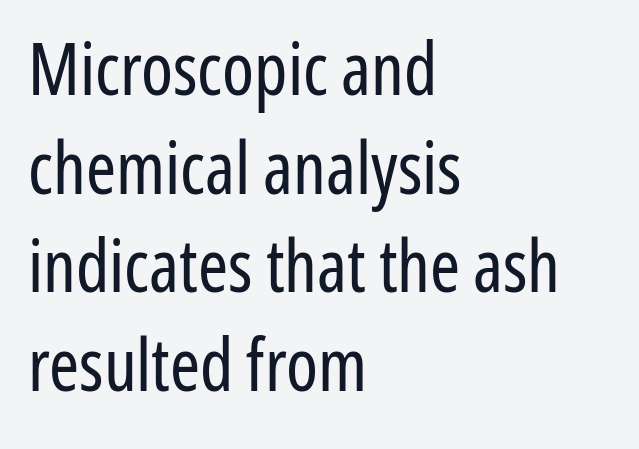
The image shows 72 px regular-weight, condensed sans-serif type, upright; set left-aligned, normal line spacing (1.37x), normal letter spacing, not underlined; low stroke contrast and a medium x-height.
